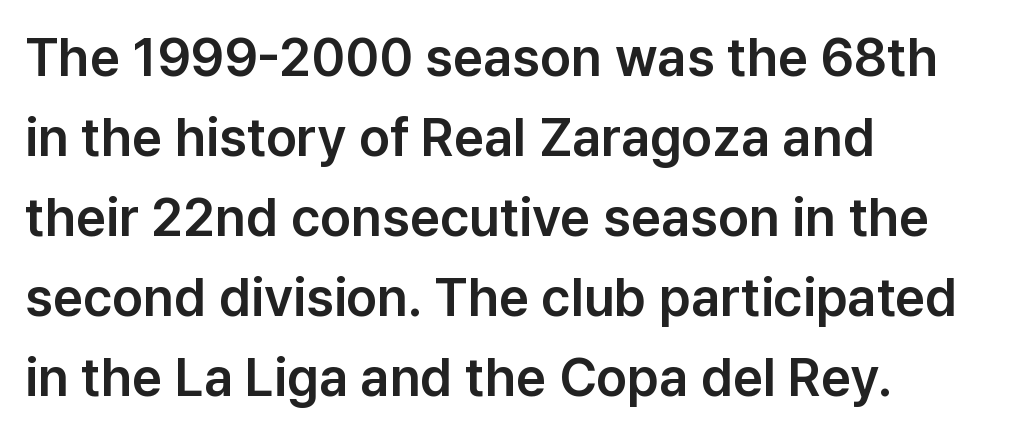
The image shows 53 px sans-serif type, upright; set left-aligned, normal line spacing (1.51x), normal letter spacing, not underlined; low stroke contrast and a medium x-height.
